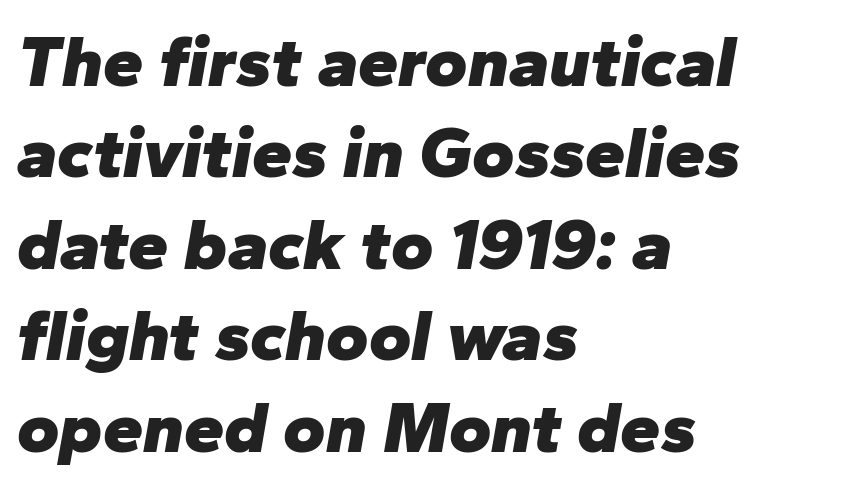
{"italic": "yes", "lean": "right", "slant_degrees": 10, "bold": "yes", "weight": "heavy", "width": "normal", "stroke_contrast": "low", "x_height": "medium", "monospaced": "no", "underline": "no", "align": "left", "line_spacing": "normal", "line_spacing_ratio": 1.27, "letter_spacing": "normal", "letter_spacing_em": 0.0, "glyph_px": 72}
